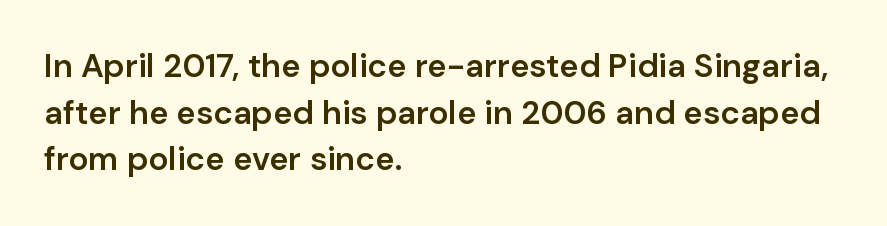
The image shows 33 px semibold sans-serif type, upright; set left-aligned, normal line spacing (1.41x), normal letter spacing, not underlined; low stroke contrast and a medium x-height.
